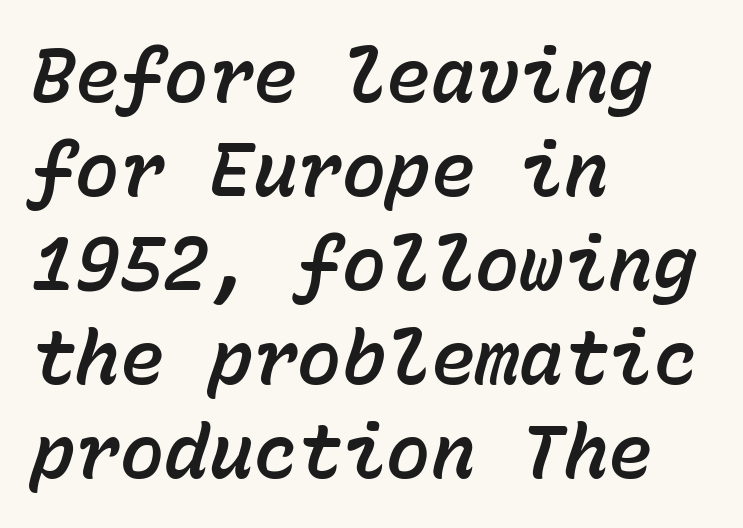
Q: Is the text italic (slanted)? A: Yes, it leans right by about 15 degrees.
Q: Is the text underlined? A: No.
Q: How is the paragraph aligned? A: Left-aligned.
Q: Is the spacing between letters normal or unusually wide? A: Normal.
Q: Is the spacing between lines tight, normal or loose? A: Normal.
Q: Width (condensed, normal, or wide)? A: Normal.
Q: Stroke contrast? A: Low.
Q: x-height? A: Medium.
Q: Monospaced? A: Yes.
